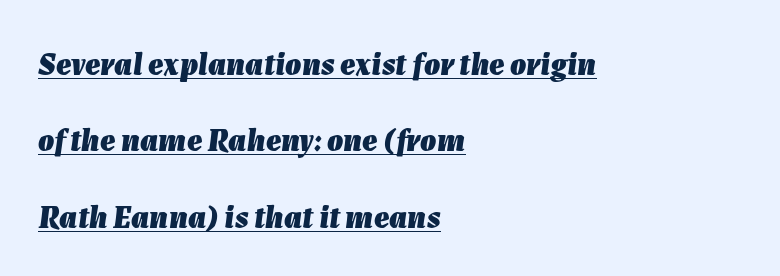
The typesetter chose a ragged-right arrangement here. Spacing verdict: proportional, widths tailored to each character. This rendering features underlined lettering. A full-strength bold gives these letters their thick strokes. These lines stand farther apart than default settings would place them.
